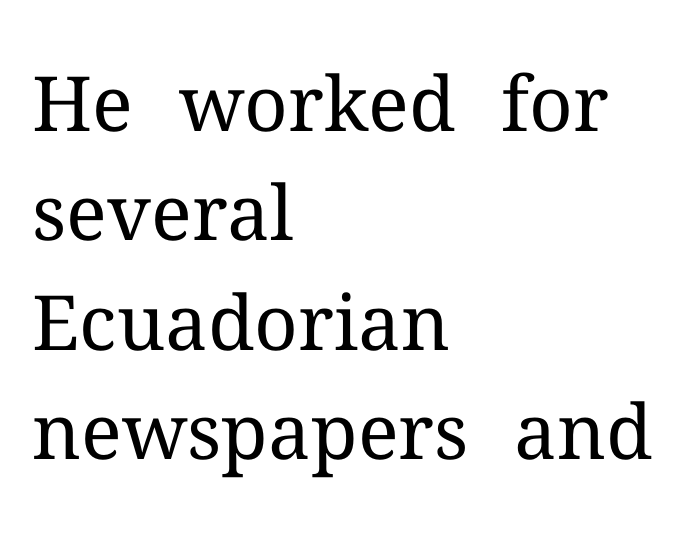
Is the type heavy? It reads as light-to-regular instead. Horizontal alignment here is leftward, the default for most running prose. Students, observe: this is what conventionally led text looks like. The typography opts for an upright posture over an oblique one. This sample has the flowing, uneven cadence of proportional lettering. The line texture is even and compact thanks to regular tracking.
